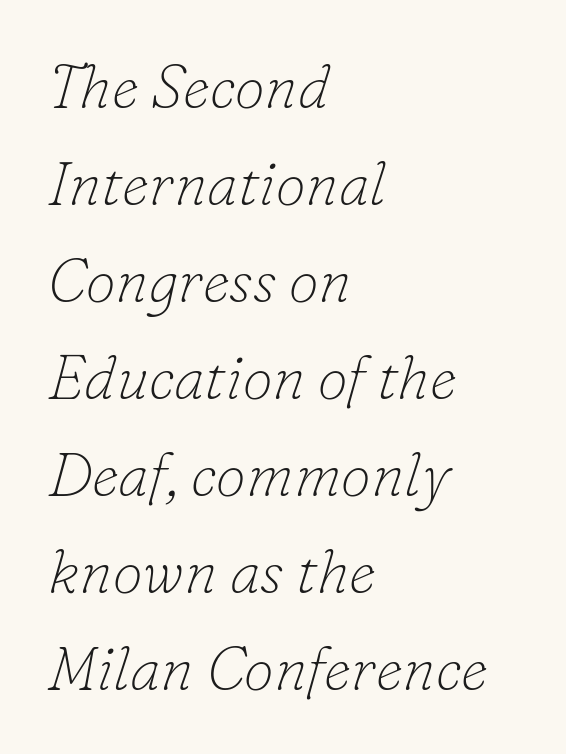
{"serif": "yes", "italic": "yes", "lean": "right", "slant_degrees": 16, "bold": "no", "weight": "thin", "width": "normal", "stroke_contrast": "low", "x_height": "small", "monospaced": "no", "underline": "no", "align": "left", "line_spacing": "normal", "line_spacing_ratio": 1.59, "letter_spacing": "normal", "letter_spacing_em": 0.0, "glyph_px": 61}
